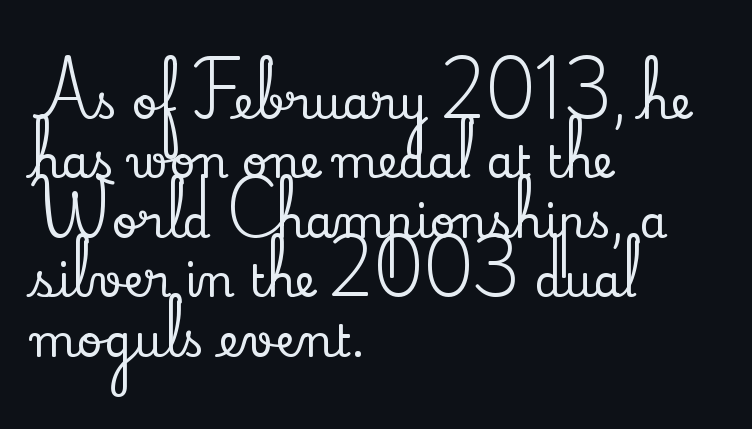
The image shows 45 px serif type, upright; set left-aligned, normal line spacing (1.32x), normal letter spacing, not underlined; low stroke contrast and a small x-height.
